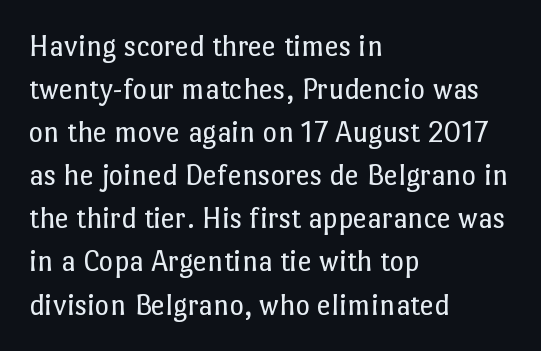
The image shows 31 px regular-weight type, upright; set left-aligned, normal line spacing (1.39x), normal letter spacing, not underlined; low stroke contrast and a medium x-height.
